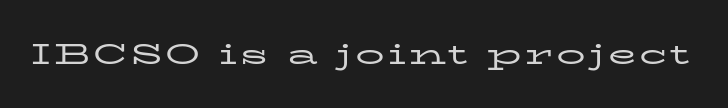
Q: Is the text bold? A: No.
Q: Is the text italic (slanted)? A: No, it is upright.
Q: Is the typeface a serif or a sans-serif typeface? A: Serif.
Q: Is the text underlined? A: No.
Q: Width (condensed, normal, or wide)? A: Wide.
Q: Stroke contrast? A: Low.
Q: x-height? A: Medium.
Q: Monospaced? A: No.
